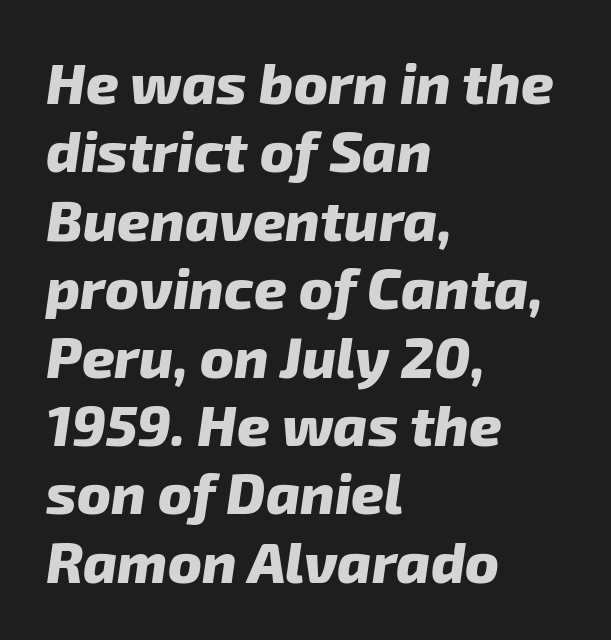
The image shows 57 px heavy sans-serif type; set left-aligned, line spacing 1.2x, normal letter spacing, not underlined; low stroke contrast and a medium x-height.
